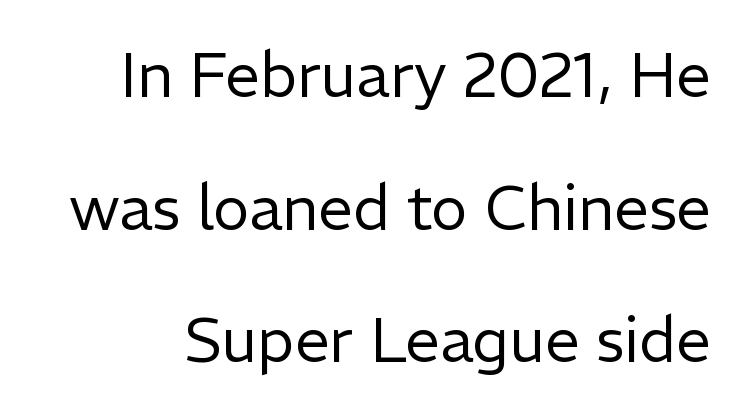
This sample has the flowing, uneven cadence of proportional lettering. These lines keep a tight, regular rhythm from letter to letter. The specimen reads as upright at a glance. The gap between lines stays unmarked. You can tell from the bare stems that sans-serif type was used.
